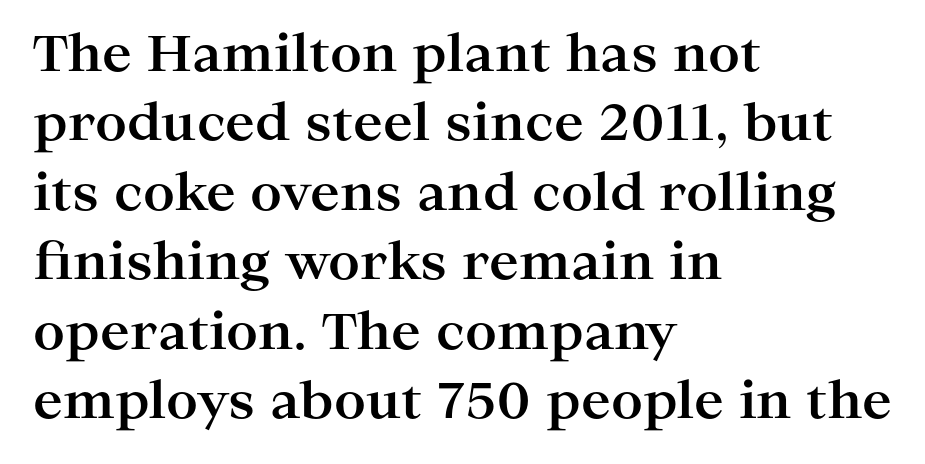
{"serif": "yes", "italic": "no", "bold": "yes", "weight": "bold", "width": "wide", "stroke_contrast": "high", "x_height": "medium", "monospaced": "no", "underline": "no", "align": "left", "line_spacing": "normal", "line_spacing_ratio": 1.39, "letter_spacing": "normal", "letter_spacing_em": 0.0, "glyph_px": 50}
